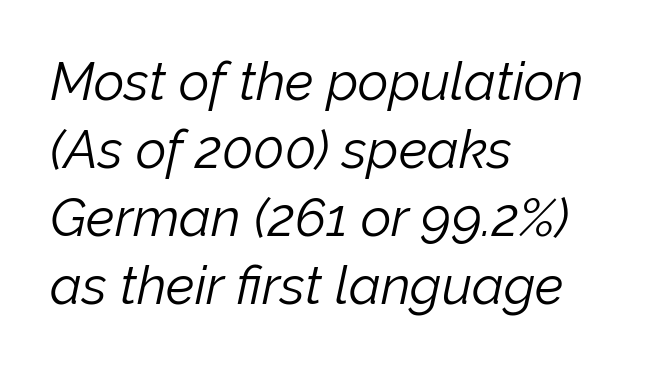
The image shows 53 px light type, italic (leaning right); set left-aligned, normal line spacing (1.28x), normal letter spacing, not underlined; low stroke contrast and a medium x-height.
